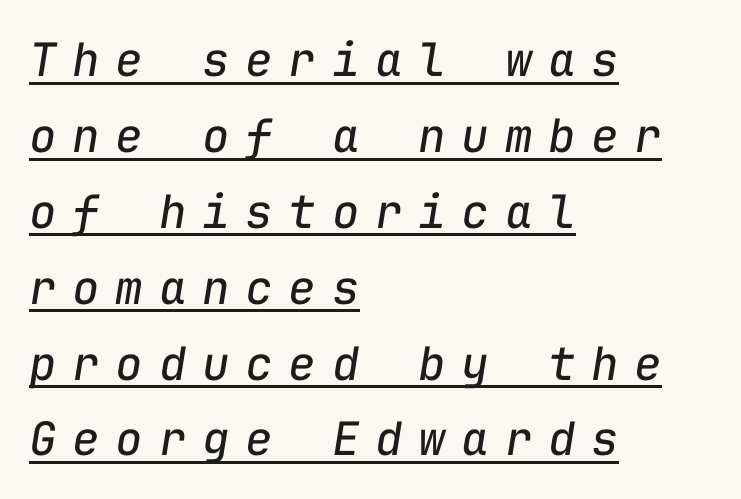
The image shows 46 px regular-weight type, italic (leaning right), monospaced; set left-aligned, normal line spacing (1.65x), unusually wide letter spacing (+0.34 em), underlined; low stroke contrast and a medium x-height.
